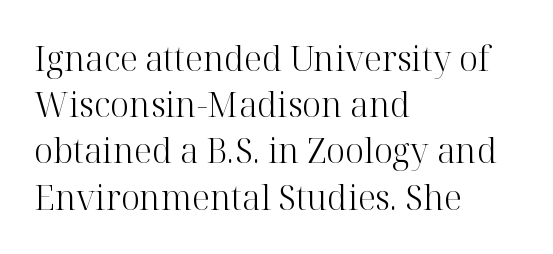
{"serif": "yes", "italic": "no", "bold": "no", "weight": "light", "width": "normal", "stroke_contrast": "high", "x_height": "medium", "monospaced": "no", "underline": "no", "align": "left", "line_spacing": "normal", "line_spacing_ratio": 1.36, "letter_spacing": "normal", "letter_spacing_em": 0.0, "glyph_px": 34}
